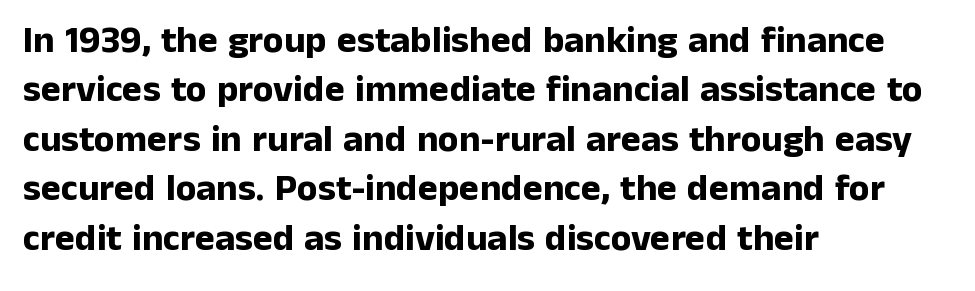
Here the glyphs are tracked normally, forming tight word shapes. What weight is shown? A full bold with thick strokes. Does the leading feel generous? No, just average. The compositor pushed each line to the left boundary.
